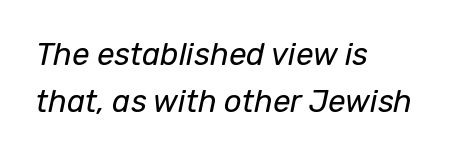
{"italic": "yes", "lean": "right", "slant_degrees": 12, "bold": "no", "weight": "regular", "width": "normal", "stroke_contrast": "low", "x_height": "medium", "monospaced": "no", "underline": "no", "align": "left", "line_spacing": "normal", "line_spacing_ratio": 1.53, "letter_spacing": "normal", "letter_spacing_em": 0.0, "glyph_px": 31}
